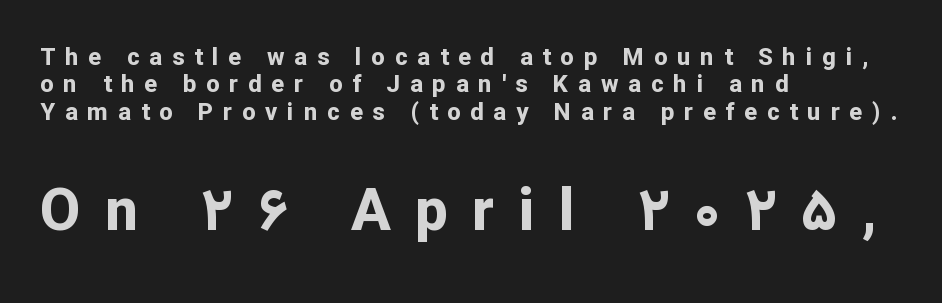
Tightly led — the rows are bunched. Plain, unruled lines of type. You could not count columns in this text — the font is proportionally spaced. Serifs: no, the terminals of the letterforms are clean. The lines are quadded left. Heft: maximum for text — a bold.
